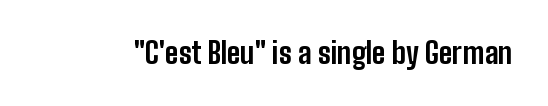
The image shows 29 px bold, condensed sans-serif type, upright; set normal letter spacing, not underlined; low stroke contrast and a medium x-height.
